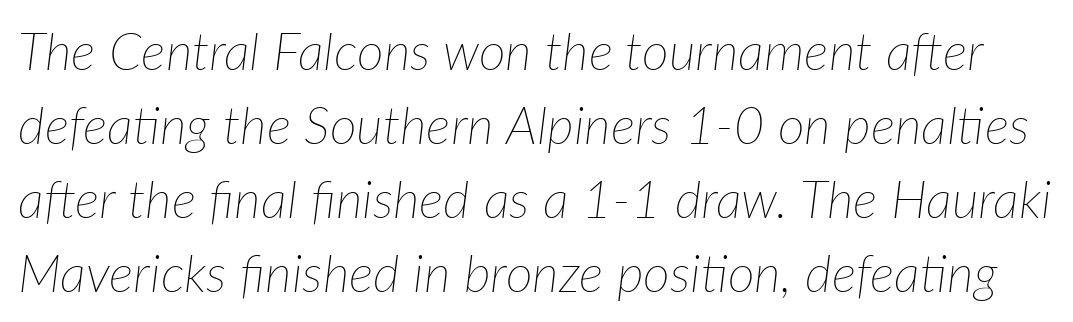
Q: Is the text bold? A: No.
Q: Is the text italic (slanted)? A: Yes, it leans right by about 7 degrees.
Q: Is the text underlined? A: No.
Q: Is the spacing between letters normal or unusually wide? A: Normal.
Q: Is the spacing between lines tight, normal or loose? A: Normal.
Q: Width (condensed, normal, or wide)? A: Normal.
Q: Stroke contrast? A: Low.
Q: x-height? A: Medium.
Q: Monospaced? A: No.
